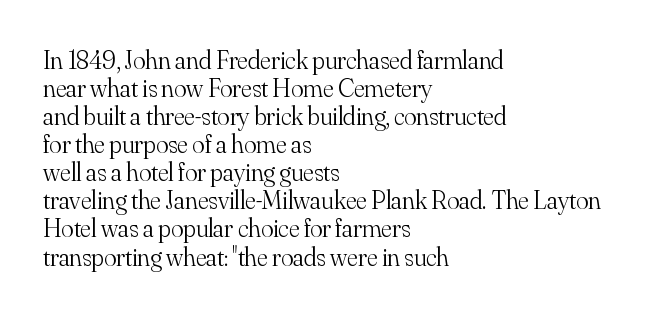
Q: Is the text bold? A: No.
Q: Is the text italic (slanted)? A: No, it is upright.
Q: Is the text underlined? A: No.
Q: How is the paragraph aligned? A: Left-aligned.
Q: Is the spacing between letters normal or unusually wide? A: Normal.
Q: Is the spacing between lines tight, normal or loose? A: Tight.
